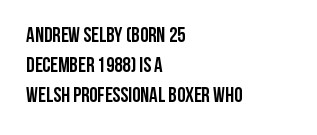
Q: Is the text bold? A: Yes.
Q: Is the text italic (slanted)? A: No, it is upright.
Q: Is the text underlined? A: No.
Q: How is the paragraph aligned? A: Left-aligned.
Q: Is the spacing between letters normal or unusually wide? A: Normal.
Q: Is the spacing between lines tight, normal or loose? A: Normal.
